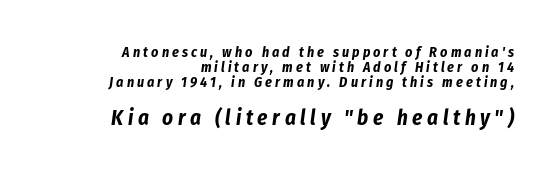
Beneath every word, the page is bare. What's the leading like? Squeezed, with rows nearly overlapping. Caption: multi-line text, flush right, ragged left. Look at the stroke-to-counter ratio: heavy, a bold. The more generous point size was reserved for the lower chunk.
